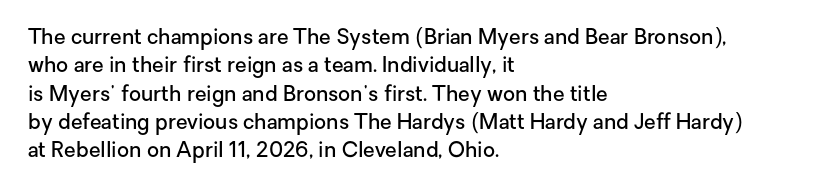
Q: Is the text bold? A: Semi-bold.
Q: Is the text italic (slanted)? A: No, it is upright.
Q: Is the text underlined? A: No.
Q: How is the paragraph aligned? A: Left-aligned.
Q: Is the spacing between letters normal or unusually wide? A: Normal.
Q: Is the spacing between lines tight, normal or loose? A: Normal.
